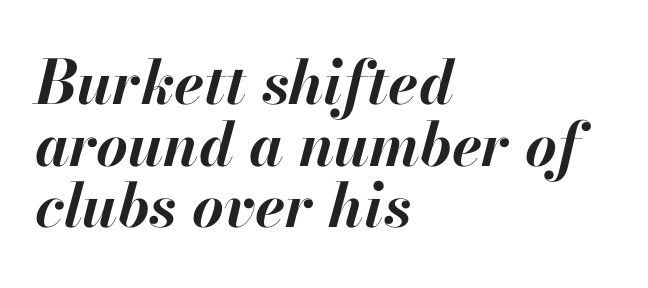
The image shows 61 px bold type, italic (leaning right); set left-aligned, tight line spacing (1.01x), normal letter spacing, not underlined; high stroke contrast and a small x-height.
